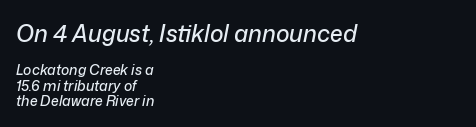
The image shows 23 px text type, italic (leaning right); set left-aligned, tight line spacing (1.09x), normal letter spacing, not underlined; the first (top) block is 1.64x larger.
